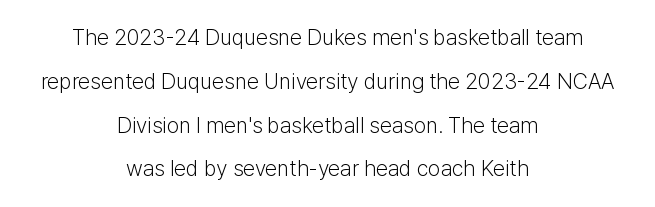
Q: Is the text bold? A: No.
Q: Is the text italic (slanted)? A: No, it is upright.
Q: Is the text underlined? A: No.
Q: How is the paragraph aligned? A: Centered.
Q: Is the spacing between letters normal or unusually wide? A: Normal.
Q: Is the spacing between lines tight, normal or loose? A: Loose.
